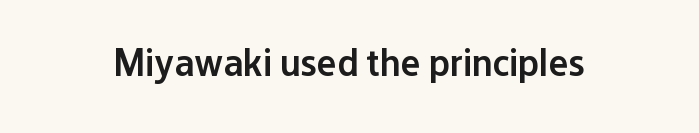
The image shows 38 px semibold sans-serif type, upright; set normal letter spacing, not underlined; low stroke contrast and a medium x-height.
